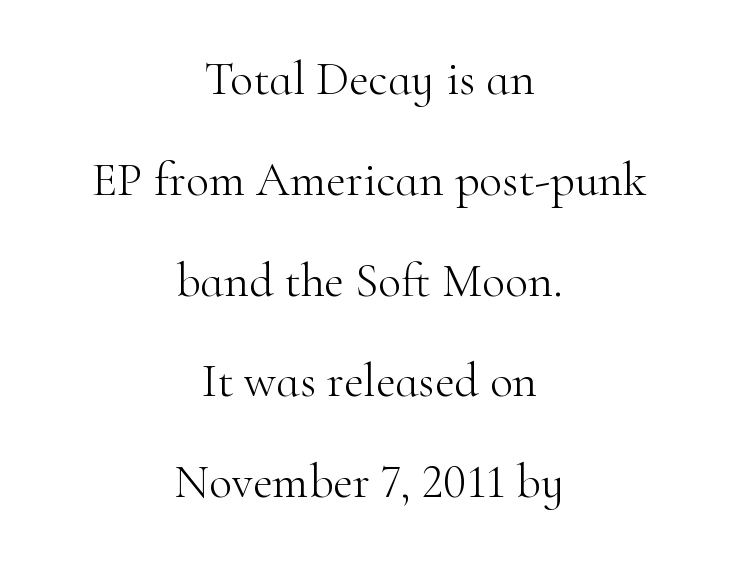
Note: serifs present on the glyphs. Rendered with straight, roman letterforms. The passage shown is not bold in any degree. Reading down the block, each line starts at a different indent, mirrored at its end.
